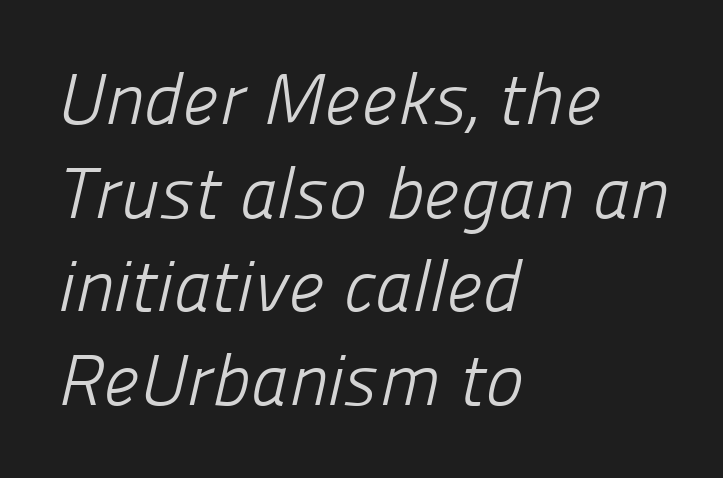
The image shows 72 px light sans-serif type; set left-aligned, normal line spacing (1.3x), normal letter spacing, not underlined; low stroke contrast and a medium x-height.
